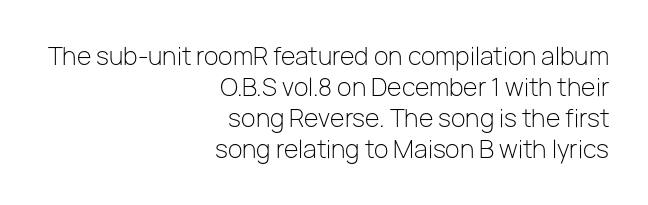
The axis of the letterforms is exactly vertical. This rendering leaves character spacing at its baseline value. Weight: regular or lighter. Does the copy run flush right? Yes — the right margin is perfectly even. This sample keeps an unexceptional amount of space between lines.
